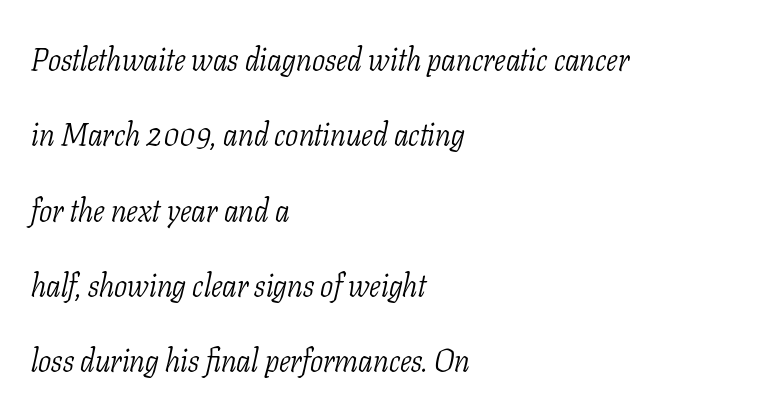
{"serif": "yes", "italic": "yes", "lean": "right", "slant_degrees": 11, "bold": "no", "weight": "light", "width": "condensed", "stroke_contrast": "low", "x_height": "medium", "monospaced": "no", "underline": "no", "align": "left", "line_spacing": "loose", "line_spacing_ratio": 2.43, "letter_spacing": "normal", "letter_spacing_em": 0.0, "glyph_px": 31}
